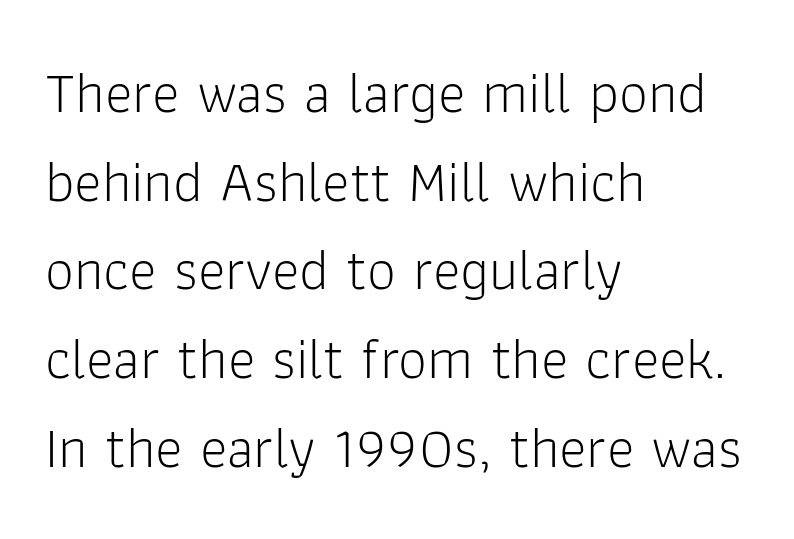
{"serif": "no", "italic": "no", "bold": "no", "weight": "light", "width": "normal", "stroke_contrast": "low", "x_height": "medium", "monospaced": "no", "underline": "no", "align": "left", "line_spacing": "normal", "line_spacing_ratio": 1.53, "letter_spacing": "normal", "letter_spacing_em": 0.0, "glyph_px": 58}
